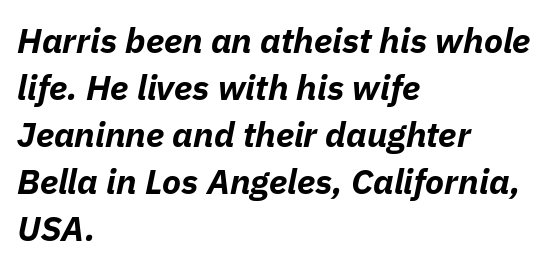
If you drew a ruler down the left edge, every line would touch it. Think of a printed novel: that variable character pitch is what you see here. Students, note that the glyphs here touch the page at normal intervals. This rendering features lettering with no underline.
